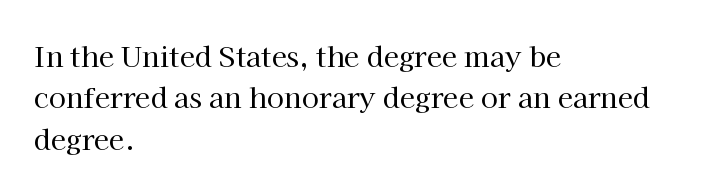
The image shows 28 px regular-weight serif type, upright; set left-aligned, normal line spacing (1.48x), normal letter spacing, not underlined; high stroke contrast and a medium x-height.
